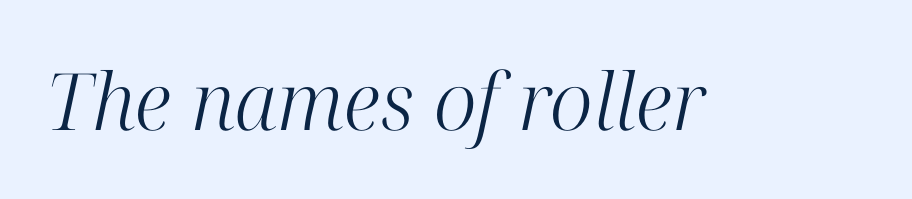
{"serif": "yes", "italic": "yes", "lean": "right", "slant_degrees": 12, "bold": "no", "weight": "light", "width": "normal", "stroke_contrast": "high", "x_height": "medium", "monospaced": "no", "underline": "no", "letter_spacing": "normal", "letter_spacing_em": 0.0, "glyph_px": 79}
